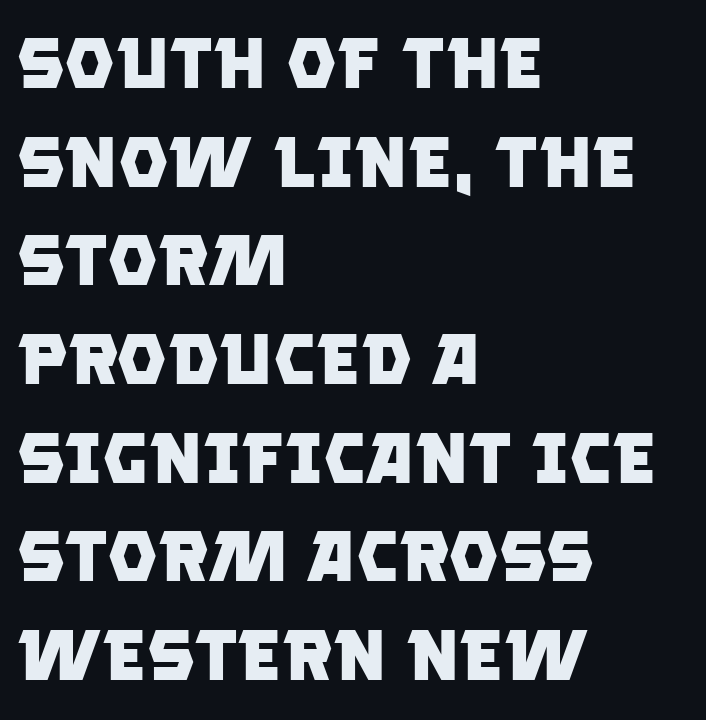
The image shows 71 px heavy sans-serif type; set left-aligned, normal line spacing (1.39x), normal letter spacing, not underlined; low stroke contrast and a large x-height.
